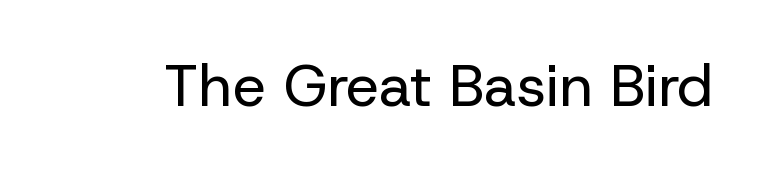
Q: Is the text bold? A: No.
Q: Is the text italic (slanted)? A: No, it is upright.
Q: Is the typeface a serif or a sans-serif typeface? A: Sans-serif.
Q: Is the text underlined? A: No.
Q: Is the spacing between letters normal or unusually wide? A: Normal.
Q: Width (condensed, normal, or wide)? A: Normal.
Q: Stroke contrast? A: Low.
Q: x-height? A: Medium.
Q: Monospaced? A: No.
